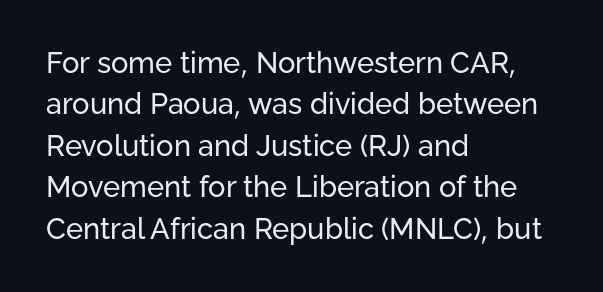
Q: Is the text bold? A: No.
Q: Is the text italic (slanted)? A: No, it is upright.
Q: Is the typeface a serif or a sans-serif typeface? A: Sans-serif.
Q: Is the text underlined? A: No.
Q: How is the paragraph aligned? A: Left-aligned.
Q: Is the spacing between letters normal or unusually wide? A: Normal.
Q: Is the spacing between lines tight, normal or loose? A: Normal.
Q: Width (condensed, normal, or wide)? A: Normal.
Q: Stroke contrast? A: Low.
Q: x-height? A: Medium.
Q: Monospaced? A: No.
